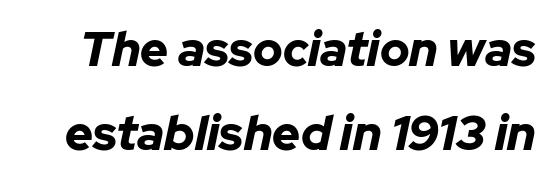
The image shows 48 px bold type, italic (leaning right); set line spacing 1.74x, normal letter spacing, not underlined; low stroke contrast and a medium x-height.
